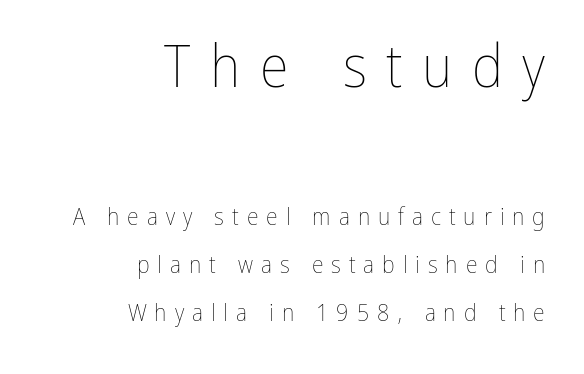
{"italic": "no", "bold": "no", "weight": "thin", "width": "condensed", "stroke_contrast": "low", "x_height": "medium", "monospaced": "no", "underline": "no", "align": "right", "line_spacing": "loose", "line_spacing_ratio": 2.01, "letter_spacing": "wide", "letter_spacing_em": 0.33, "larger_block": "first", "size_ratio": 2.46, "glyph_px": 59}
